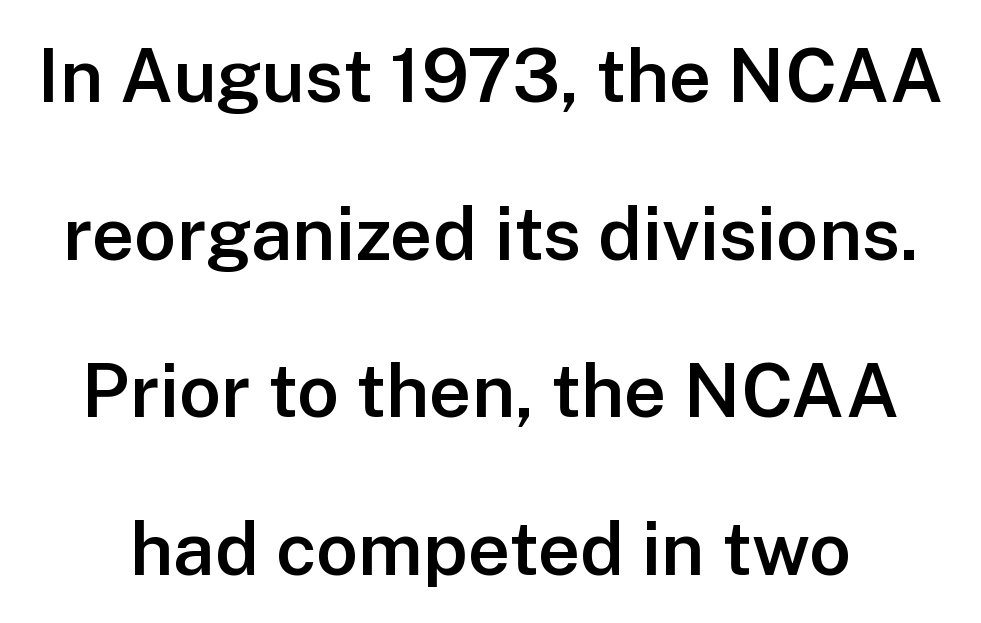
{"serif": "no", "italic": "no", "bold": "semi", "weight": "semibold", "width": "normal", "stroke_contrast": "low", "x_height": "medium", "monospaced": "no", "underline": "no", "line_spacing": "loose", "line_spacing_ratio": 2.13, "letter_spacing": "normal", "letter_spacing_em": 0.0, "glyph_px": 74}
